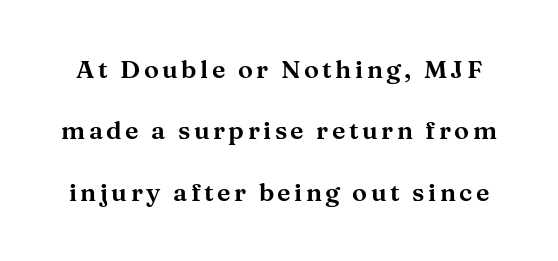
The image shows 25 px text type, upright; set loose line spacing (2.46x), not underlined.
